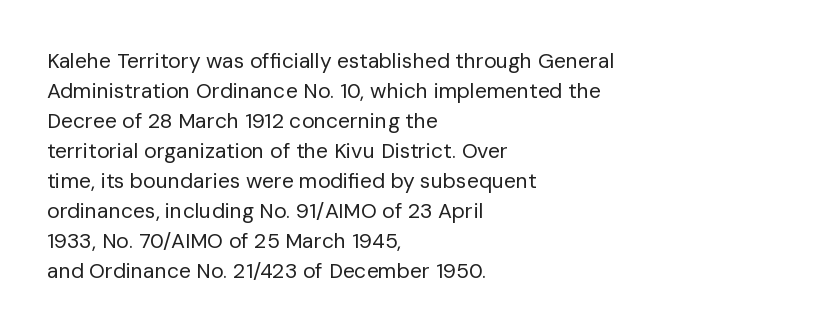
The image shows 21 px text type, upright; set left-aligned, normal line spacing (1.43x), normal letter spacing, not underlined.
